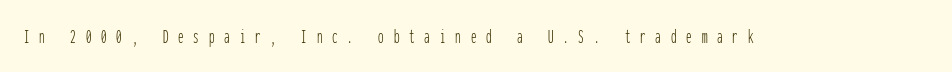
Each word looks stretched out because of the extra space between its letters. The letters stand upright; this is a roman face. Compared with a typical body face, this is equally light or lighter still. Glance below the letters and you will spot only blank space.
